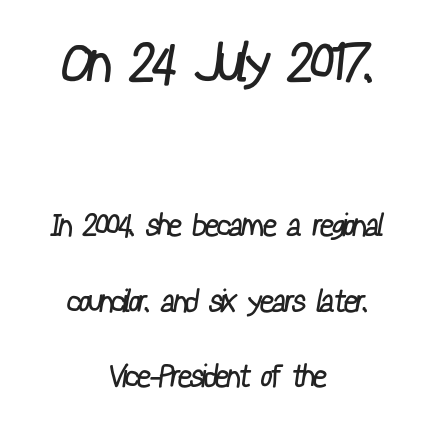
Inter-character spacing is left at the font's built-in metrics. Typesetter's note — upper block bumped up in size, lower block left smaller. The words here are not underlined. The space between consecutive lines is lavish. Note: no serifs on the glyphs. The letters advance in unequal steps, a hallmark of proportional type.
